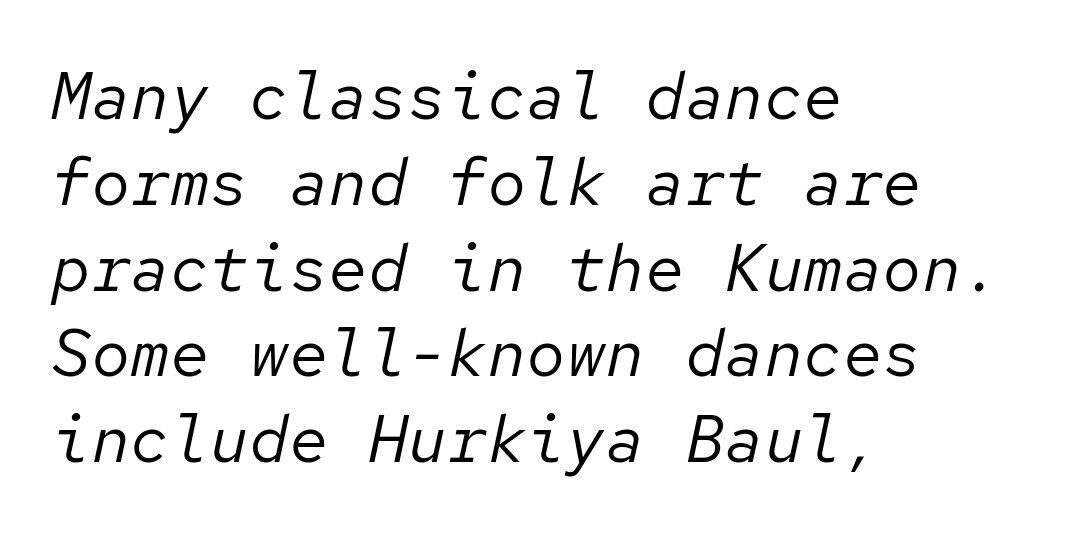
The image shows 66 px regular-weight type, italic (leaning right), monospaced; set left-aligned, normal line spacing (1.3x), normal letter spacing, not underlined; low stroke contrast and a medium x-height.
